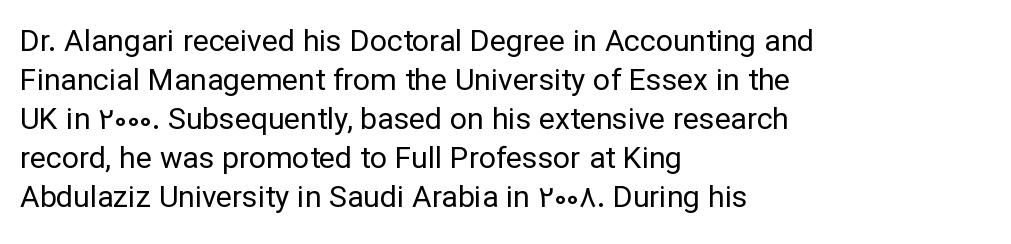
Q: Is the text bold? A: No.
Q: Is the text italic (slanted)? A: No, it is upright.
Q: Is the typeface a serif or a sans-serif typeface? A: Sans-serif.
Q: Is the text underlined? A: No.
Q: How is the paragraph aligned? A: Left-aligned.
Q: Is the spacing between letters normal or unusually wide? A: Normal.
Q: Is the spacing between lines tight, normal or loose? A: Normal.
Q: Width (condensed, normal, or wide)? A: Normal.
Q: Stroke contrast? A: Low.
Q: x-height? A: Medium.
Q: Monospaced? A: No.
